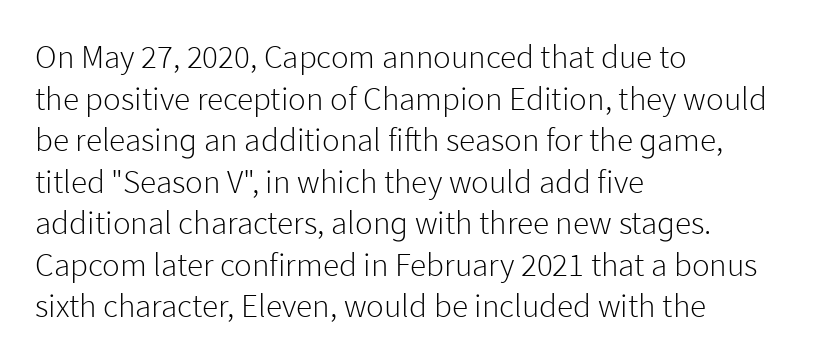
Q: Is the text bold? A: No.
Q: Is the text italic (slanted)? A: No, it is upright.
Q: Is the typeface a serif or a sans-serif typeface? A: Sans-serif.
Q: Is the text underlined? A: No.
Q: How is the paragraph aligned? A: Left-aligned.
Q: Is the spacing between letters normal or unusually wide? A: Normal.
Q: Is the spacing between lines tight, normal or loose? A: Normal.
Q: Width (condensed, normal, or wide)? A: Normal.
Q: Stroke contrast? A: Low.
Q: x-height? A: Medium.
Q: Monospaced? A: No.
